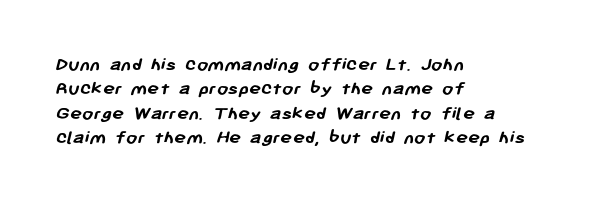
Q: Is the text bold? A: Yes.
Q: Is the text underlined? A: No.
Q: How is the paragraph aligned? A: Left-aligned.
Q: Is the spacing between letters normal or unusually wide? A: Normal.
